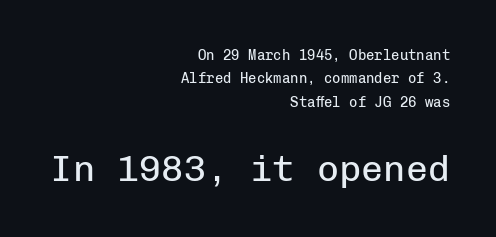
{"serif": "no", "italic": "no", "bold": "no", "weight": "regular", "width": "normal", "stroke_contrast": "low", "x_height": "medium", "monospaced": "yes", "underline": "no", "align": "right", "line_spacing": "normal", "line_spacing_ratio": 1.67, "letter_spacing": "normal", "letter_spacing_em": 0.0, "larger_block": "second", "size_ratio": 2.64, "glyph_px": 37}
